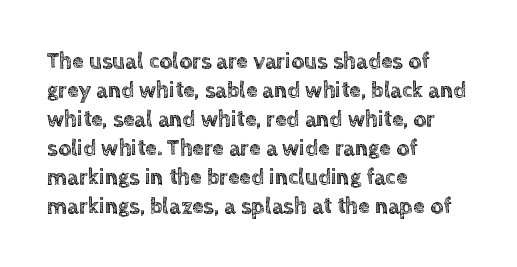
{"italic": "no", "underline": "no", "align": "left", "line_spacing": "normal", "line_spacing_ratio": 1.26, "letter_spacing": "normal", "letter_spacing_em": 0.0, "glyph_px": 23}
